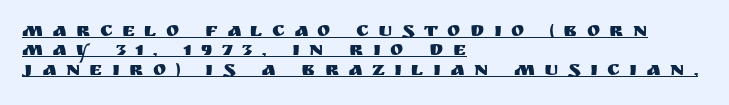
{"italic": "no", "underline": "yes", "align": "left", "line_spacing": "tight", "line_spacing_ratio": 0.97, "letter_spacing": "wide", "letter_spacing_em": 0.47, "glyph_px": 20}
